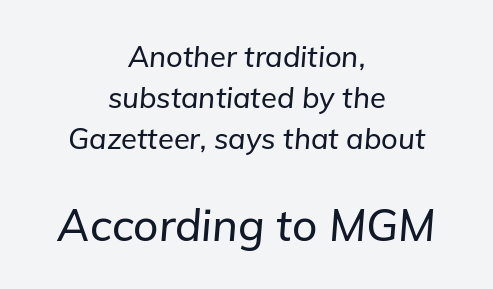
The foot of each line stays bare and open. Vertically, the passage feels balanced, rows spaced as you'd expect. Does the lettering tilt? It does — this is italic. The letters in the lower block stand taller than those in the block above.
